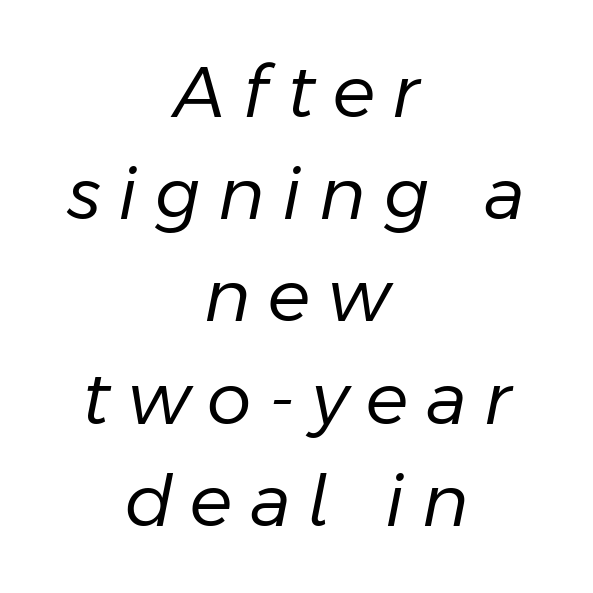
{"italic": "yes", "lean": "right", "slant_degrees": 11, "bold": "no", "weight": "regular", "width": "normal", "stroke_contrast": "low", "x_height": "medium", "monospaced": "no", "underline": "no", "align": "center", "line_spacing": "normal", "line_spacing_ratio": 1.44, "letter_spacing": "wide", "letter_spacing_em": 0.25, "glyph_px": 71}
